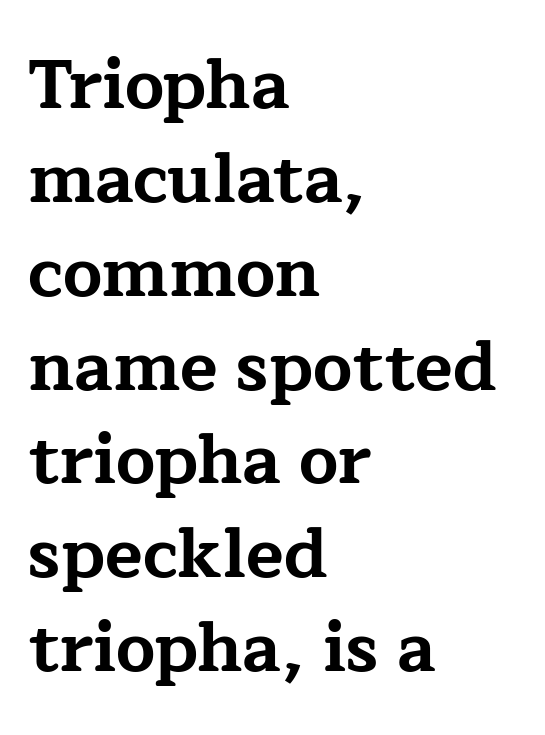
Q: Is the text bold? A: Yes.
Q: Is the text italic (slanted)? A: No, it is upright.
Q: Is the typeface a serif or a sans-serif typeface? A: Serif.
Q: Is the text underlined? A: No.
Q: How is the paragraph aligned? A: Left-aligned.
Q: Is the spacing between letters normal or unusually wide? A: Normal.
Q: Is the spacing between lines tight, normal or loose? A: Normal.
Q: Width (condensed, normal, or wide)? A: Wide.
Q: Stroke contrast? A: Low.
Q: x-height? A: Medium.
Q: Monospaced? A: No.
